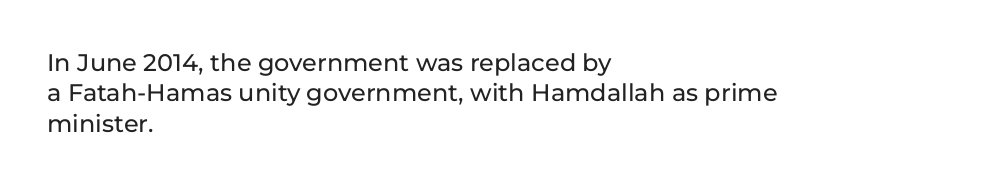
Q: Is the text italic (slanted)? A: No, it is upright.
Q: Is the text underlined? A: No.
Q: How is the paragraph aligned? A: Left-aligned.
Q: Is the spacing between letters normal or unusually wide? A: Normal.
Q: Is the spacing between lines tight, normal or loose? A: Normal.
